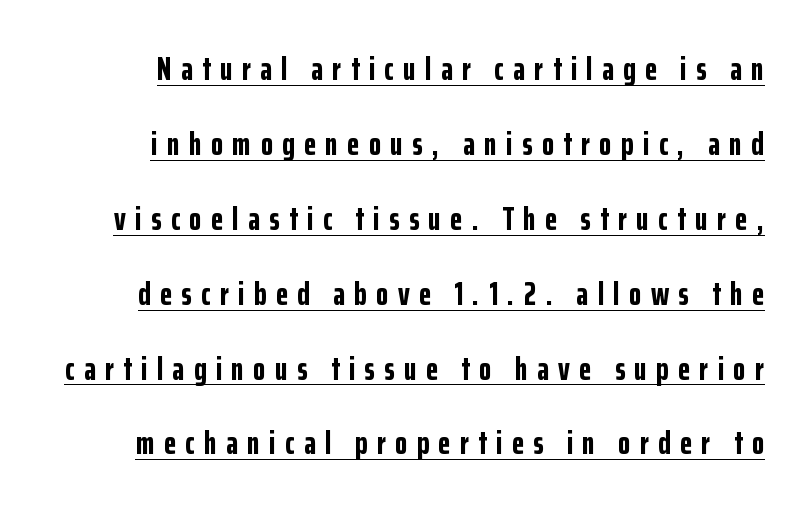
The image shows 32 px bold, condensed sans-serif type, upright; set loose line spacing (2.34x), unusually wide letter spacing (+0.29 em), underlined; low stroke contrast and a medium x-height.
